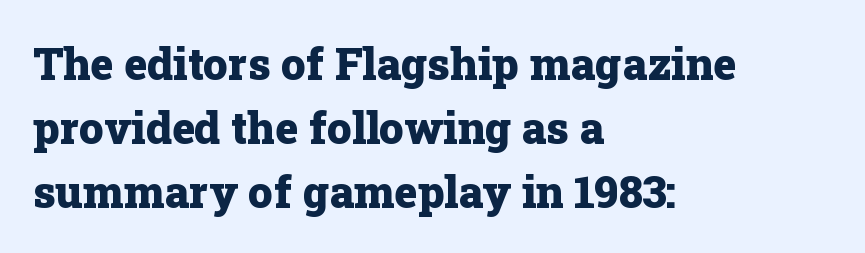
Q: Is the text bold? A: Yes.
Q: Is the text italic (slanted)? A: No, it is upright.
Q: Is the typeface a serif or a sans-serif typeface? A: Serif.
Q: Is the text underlined? A: No.
Q: How is the paragraph aligned? A: Left-aligned.
Q: Is the spacing between letters normal or unusually wide? A: Normal.
Q: Is the spacing between lines tight, normal or loose? A: Normal.
Q: Width (condensed, normal, or wide)? A: Normal.
Q: Stroke contrast? A: Low.
Q: x-height? A: Medium.
Q: Monospaced? A: No.
